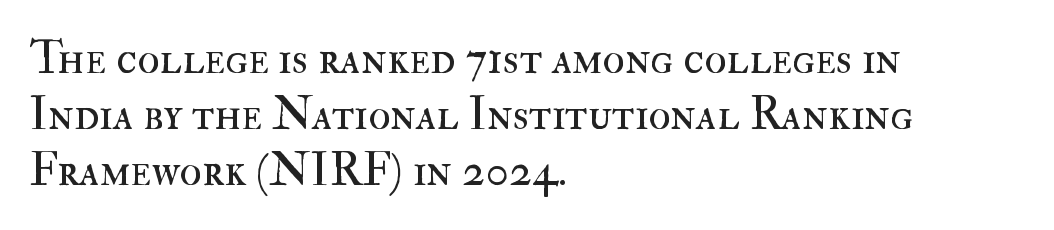
The image shows 46 px regular-weight type, upright; set left-aligned, line spacing 1.22x, normal letter spacing, not underlined; high stroke contrast and a small x-height.
